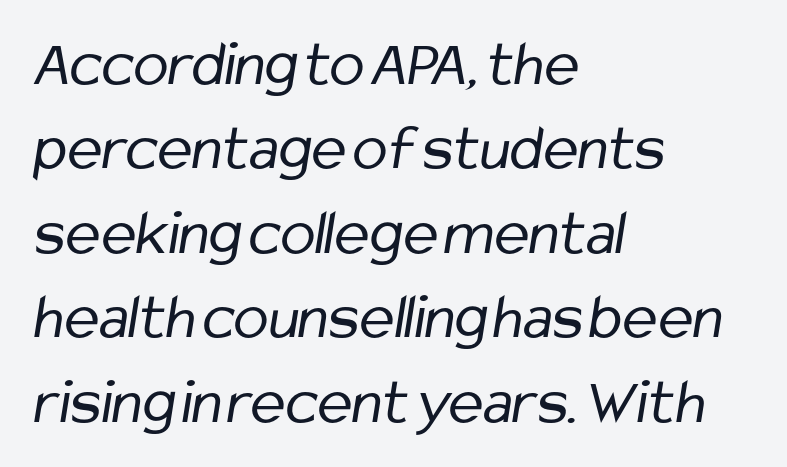
{"serif": "no", "bold": "no", "weight": "regular", "width": "condensed", "stroke_contrast": "low", "x_height": "medium", "monospaced": "no", "underline": "no", "align": "left", "line_spacing": "normal", "line_spacing_ratio": 1.3, "letter_spacing": "normal", "letter_spacing_em": 0.0, "glyph_px": 65}
